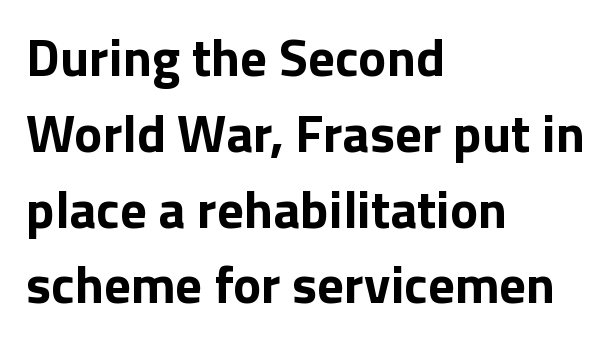
The letters advance in unequal steps, a hallmark of proportional type. Serifs: no, the terminals of the letterforms are clean. The letterforms sit shoulder to shoulder at normal distance. Bare-footed words on every line. A typesetter would call this leading conventional body-copy spacing. The setting favours the left margin, as ordinary paragraphs usually do.
